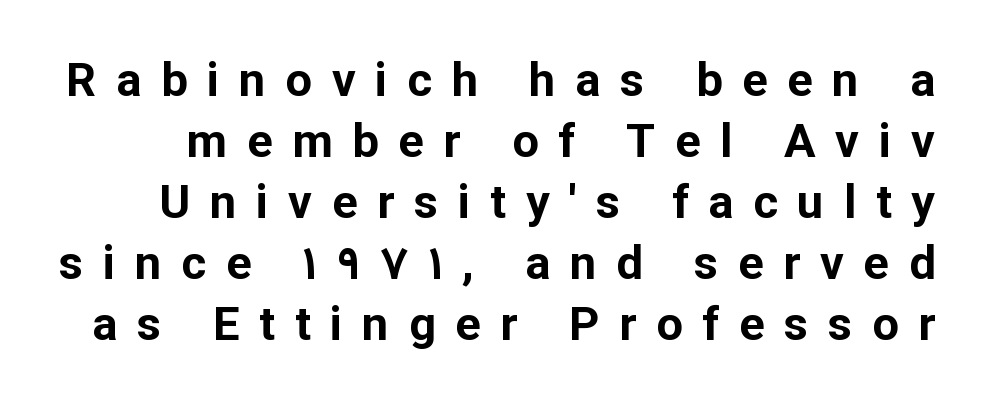
{"serif": "no", "italic": "no", "bold": "yes", "weight": "bold", "width": "normal", "stroke_contrast": "low", "x_height": "medium", "monospaced": "no", "underline": "no", "line_spacing": "normal", "line_spacing_ratio": 1.3, "letter_spacing": "wide", "letter_spacing_em": 0.42, "glyph_px": 47}
